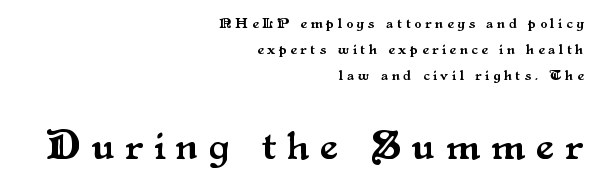
The image shows 40 px serif type, upright; set right-aligned, line spacing 1.85x, unusually wide letter spacing (+0.28 em), not underlined; the second (bottom) block is 2.86x larger; medium stroke contrast and a small x-height.
